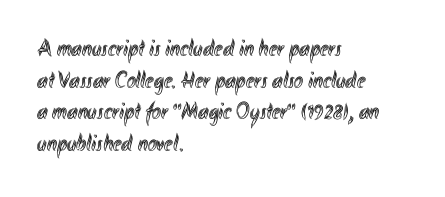
The letterforms sit shoulder to shoulder at normal distance. In terms of leading, this rendering sits right in the middle. The rendering anchors every line to the left-hand side.
